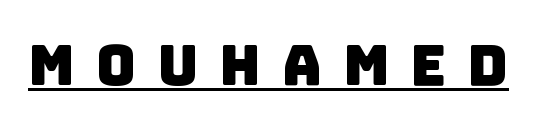
{"serif": "no", "width": "normal", "stroke_contrast": "low", "x_height": "large", "monospaced": "no", "underline": "yes", "letter_spacing": "wide", "letter_spacing_em": 0.38, "glyph_px": 55}
